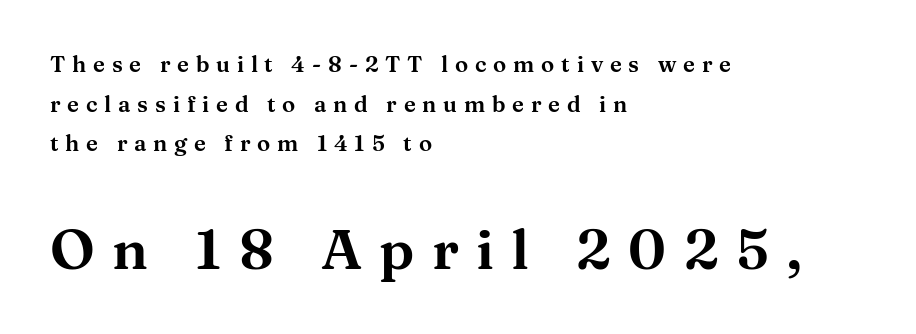
The image shows 56 px wide serif type, upright; set left-aligned, line spacing 1.8x, unusually wide letter spacing (+0.31 em), not underlined; the second (bottom) block is 2.55x larger; medium stroke contrast and a medium x-height.
